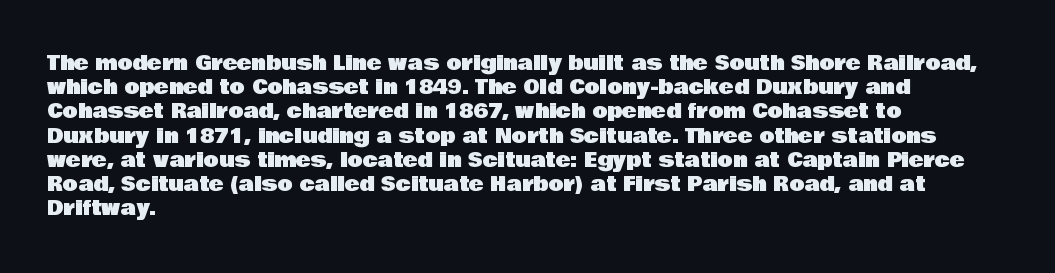
Q: Is the text italic (slanted)? A: No, it is upright.
Q: Is the text underlined? A: No.
Q: How is the paragraph aligned? A: Left-aligned.
Q: Is the spacing between letters normal or unusually wide? A: Normal.
